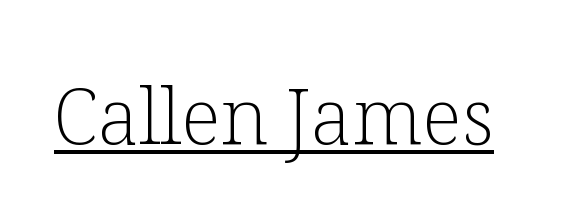
{"serif": "yes", "italic": "no", "bold": "no", "weight": "light", "width": "normal", "stroke_contrast": "low", "x_height": "medium", "monospaced": "no", "underline": "yes", "letter_spacing": "normal", "letter_spacing_em": 0.0, "glyph_px": 78}
